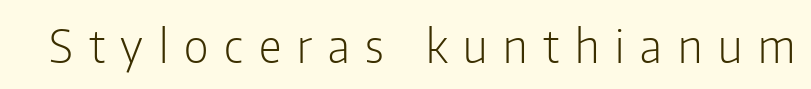
Italic? Not at all — the glyphs are vertical. The passage shown is typed in a proportional face where columns would drift. Underlining? Definitely not there. Stroke terminals: plain, sans-serif. Loose tracking; the words dissolve into strings of separated letters. This reads as an unemphasized weight, regular at the heaviest.
